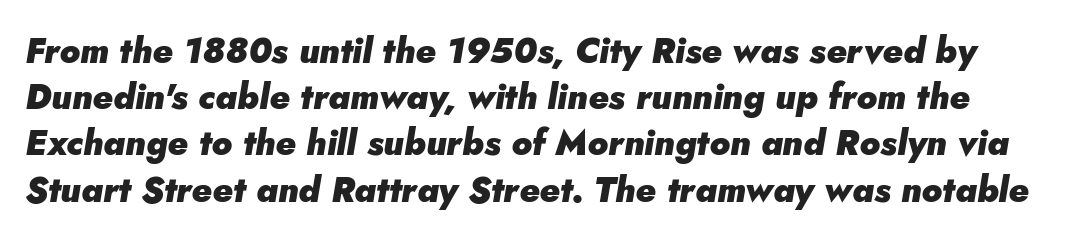
The image shows 35 px heavy type, italic (leaning right); set normal line spacing (1.32x), normal letter spacing, not underlined; low stroke contrast and a small x-height.
